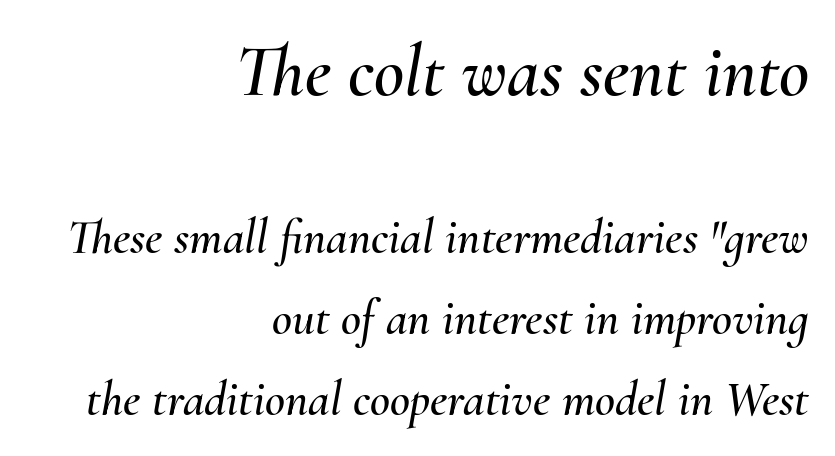
The image shows 74 px text type, italic (leaning right); set right-aligned, normal line spacing (1.65x), normal letter spacing, not underlined; the first (top) block is 1.51x larger; medium stroke contrast and a small x-height.
